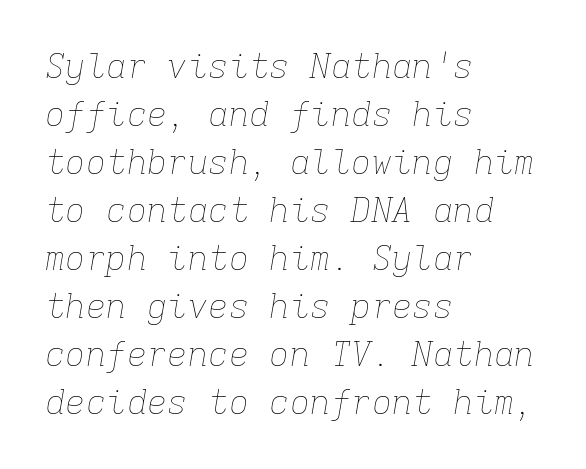
The image shows 34 px thin type, italic (leaning right), monospaced; set left-aligned, normal line spacing (1.41x), normal letter spacing, not underlined; low stroke contrast and a medium x-height.
